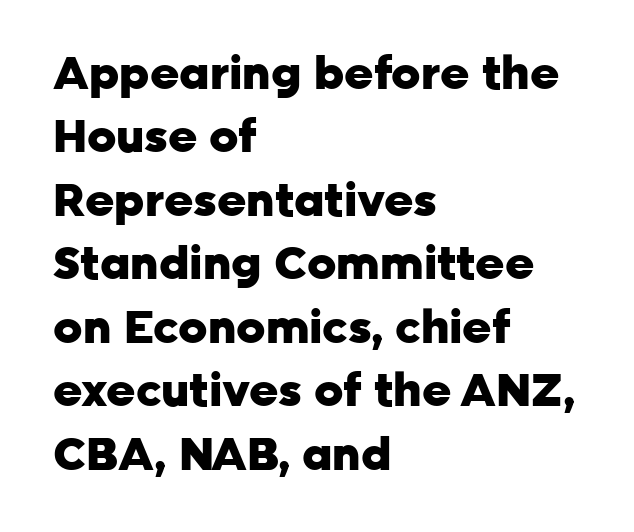
The image shows 45 px heavy sans-serif type, upright; set left-aligned, normal line spacing (1.41x), normal letter spacing, not underlined; low stroke contrast and a medium x-height.
